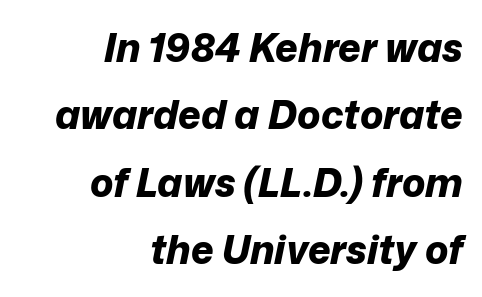
{"italic": "yes", "lean": "right", "slant_degrees": 12, "bold": "yes", "weight": "bold", "width": "normal", "stroke_contrast": "low", "x_height": "medium", "monospaced": "no", "underline": "no", "align": "right", "line_spacing_ratio": 1.73, "letter_spacing": "normal", "letter_spacing_em": 0.0, "glyph_px": 39}
